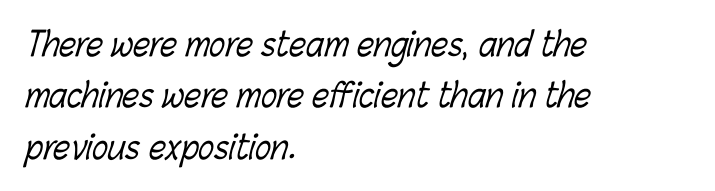
{"bold": "no", "weight": "light", "width": "condensed", "stroke_contrast": "low", "x_height": "medium", "monospaced": "no", "underline": "no", "align": "left", "line_spacing": "normal", "line_spacing_ratio": 1.56, "letter_spacing": "normal", "letter_spacing_em": 0.0, "glyph_px": 33}
